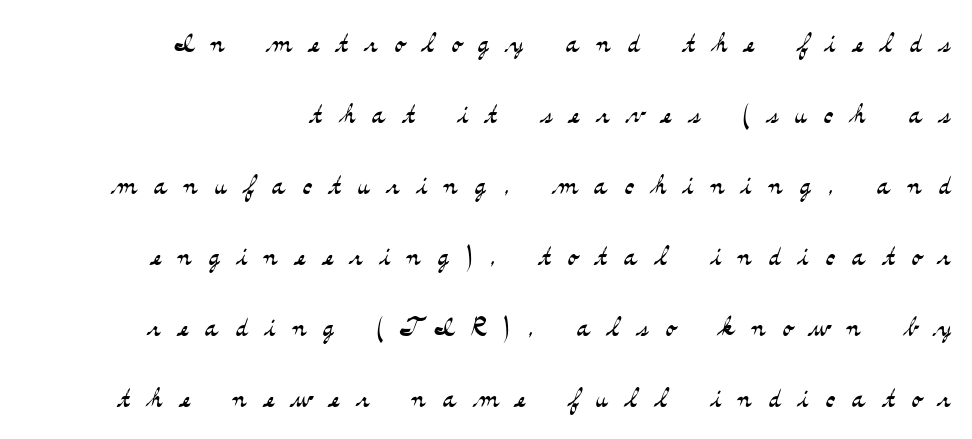
The image shows 35 px light, wide serif type; set right-aligned, loose line spacing (2.03x), unusually wide letter spacing (+0.49 em), not underlined; medium stroke contrast and a small x-height.
